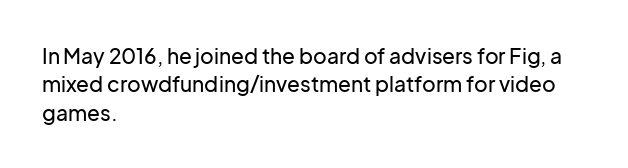
Q: Is the text italic (slanted)? A: No, it is upright.
Q: Is the text underlined? A: No.
Q: How is the paragraph aligned? A: Left-aligned.
Q: Is the spacing between letters normal or unusually wide? A: Normal.
Q: Is the spacing between lines tight, normal or loose? A: Normal.
